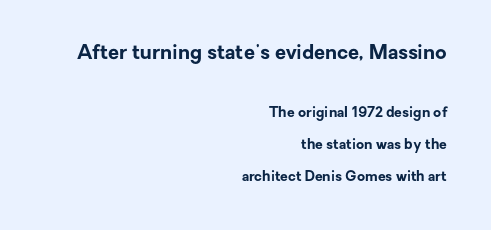
Q: Is the text bold? A: Yes.
Q: Is the text italic (slanted)? A: No, it is upright.
Q: Is the text underlined? A: No.
Q: How is the paragraph aligned? A: Right-aligned.
Q: Is the spacing between letters normal or unusually wide? A: Normal.
Q: Is the spacing between lines tight, normal or loose? A: Loose.
Q: Which block of text is set in a larger size, the first (top) or the second (bottom)? A: The first (top) one.
